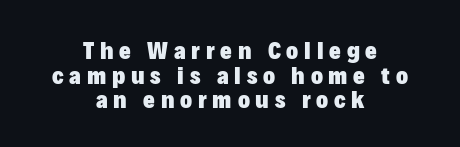
The image shows 25 px bold type, upright; set centered, tight line spacing (0.99x), unusually wide letter spacing (+0.23 em), not underlined.
